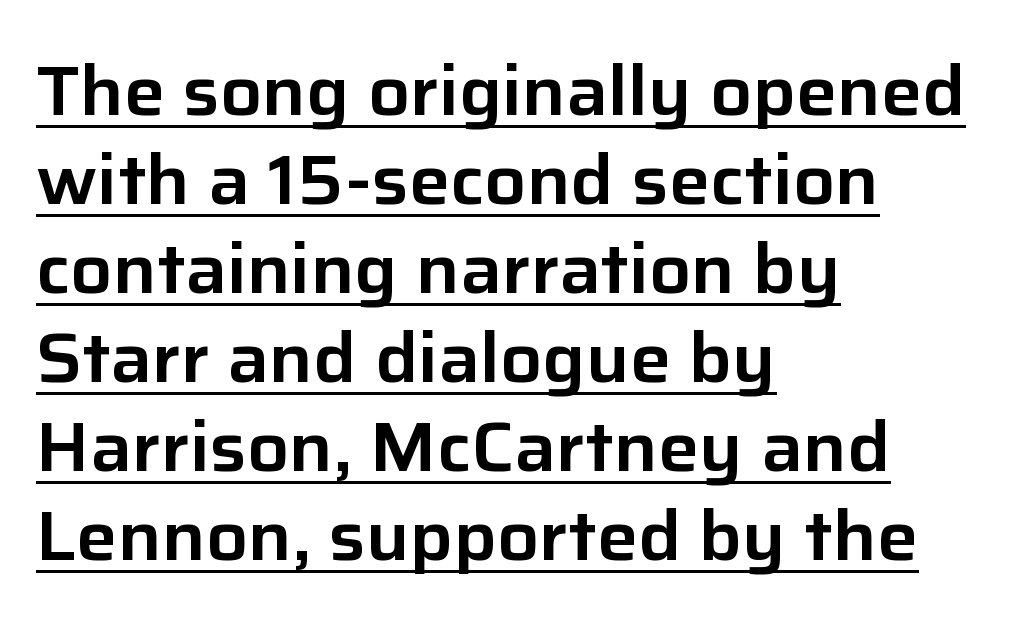
This sample uses an upright cut, with every glyph sitting square on the baseline. The ragged edge is on the right, which tells us the setting is flush left. The letters sit at their default tracking, neither squeezed nor spread. A normal amount of white space separates one row of letters from the next.
